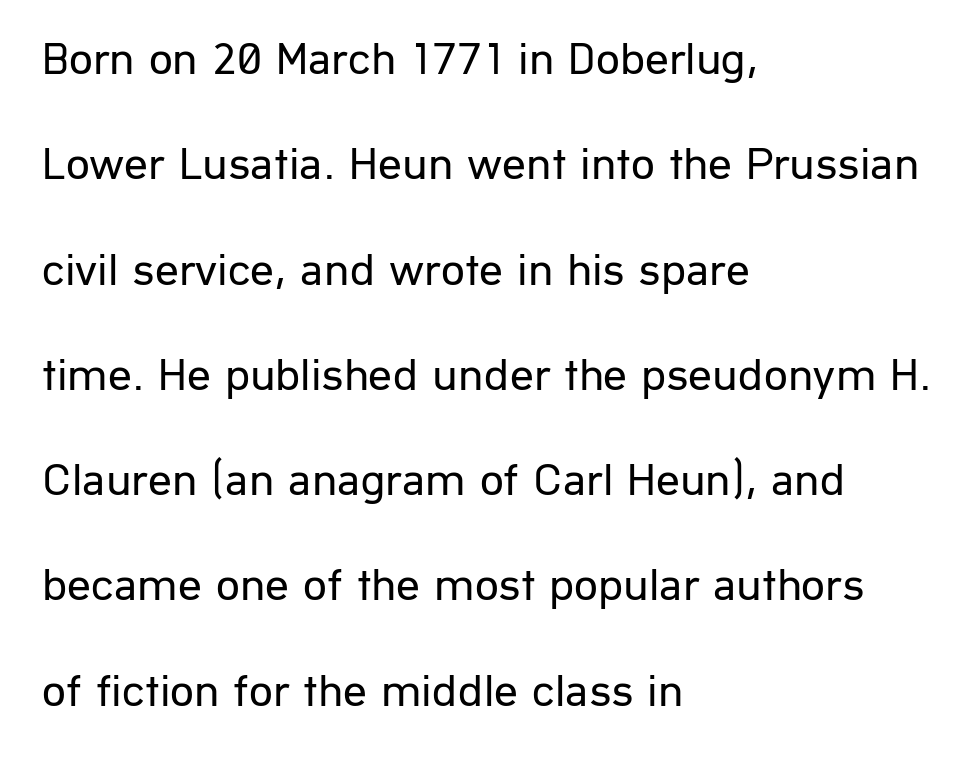
{"serif": "no", "italic": "no", "bold": "no", "weight": "regular", "width": "normal", "stroke_contrast": "low", "x_height": "medium", "monospaced": "no", "underline": "no", "align": "left", "line_spacing": "loose", "line_spacing_ratio": 2.24, "letter_spacing": "normal", "letter_spacing_em": 0.0, "glyph_px": 47}
